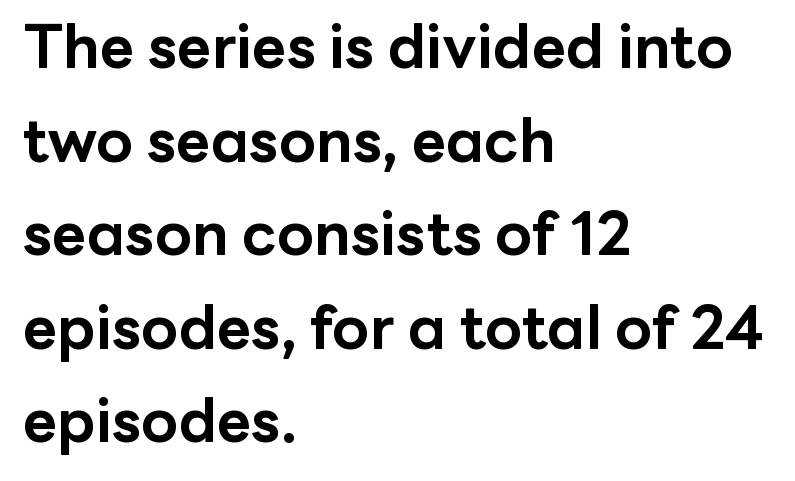
Letter spacing: default. Nothing sits at the stroke ends, so this counts as sans-serif. In terms of posture, this sample is upright. These lines are rendered in a variable-pitch font. The rows are spaced the way most documents space them.
